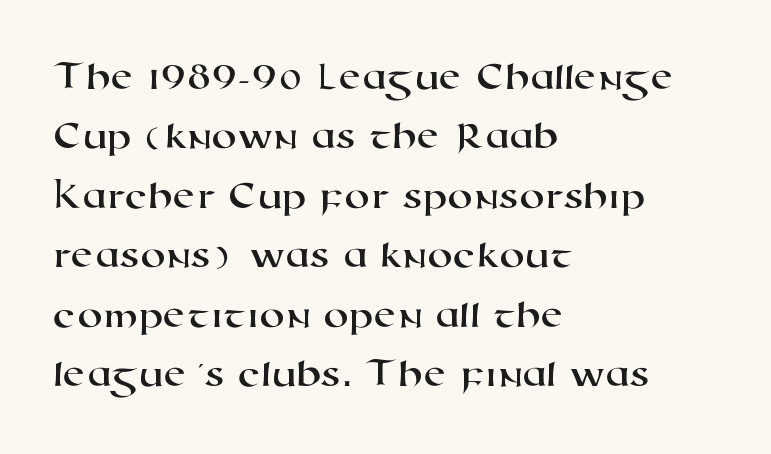
{"serif": "no", "width": "wide", "stroke_contrast": "high", "x_height": "medium", "monospaced": "no", "underline": "no", "align": "left", "line_spacing": "normal", "line_spacing_ratio": 1.45, "letter_spacing": "normal", "letter_spacing_em": 0.0, "glyph_px": 41}
